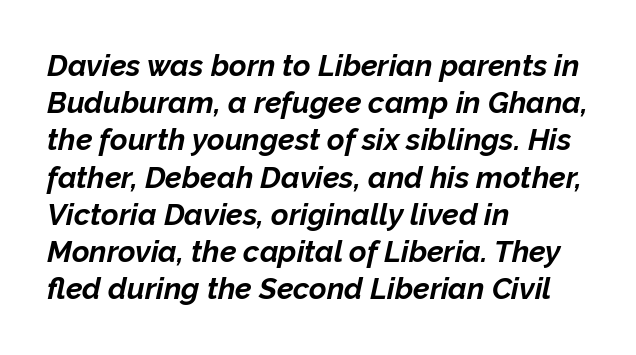
Q: Is the text bold? A: Yes.
Q: Is the text italic (slanted)? A: Yes, it leans right by about 12 degrees.
Q: Is the text underlined? A: No.
Q: How is the paragraph aligned? A: Left-aligned.
Q: Is the spacing between letters normal or unusually wide? A: Normal.
Q: Width (condensed, normal, or wide)? A: Normal.
Q: Stroke contrast? A: Low.
Q: x-height? A: Medium.
Q: Monospaced? A: No.
